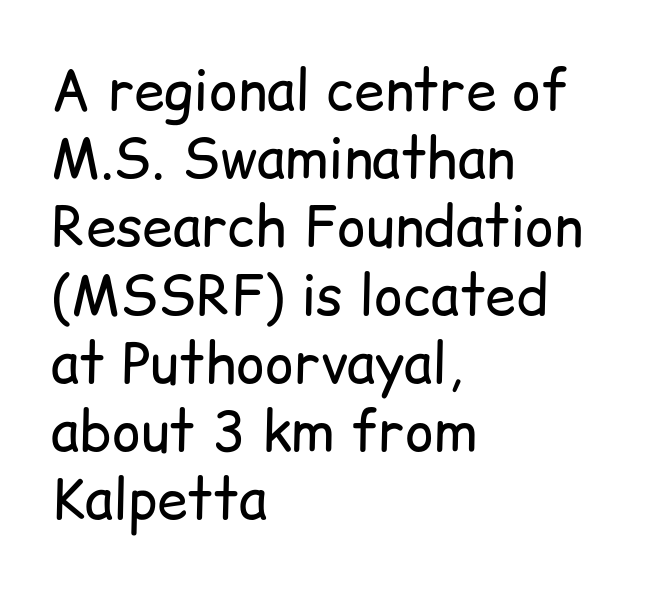
Character widths vary here, with narrow letters taking less room than wide ones. Stroke terminals: plain, sans-serif. Do the letters lean? They stand straight. Line starts are locked; line ends wander.
